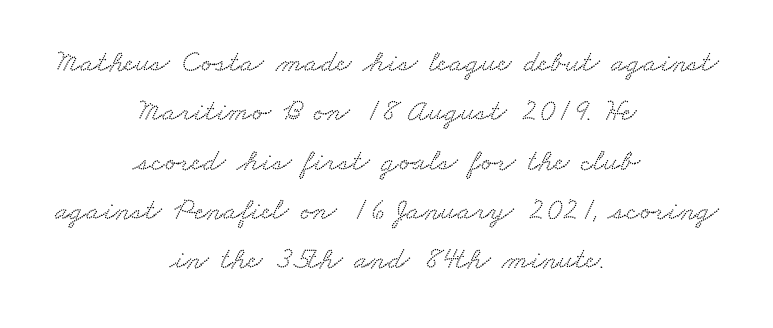
The image shows 31 px wide serif type; set centered, normal line spacing (1.59x), normal letter spacing, not underlined; low stroke contrast and a small x-height.
